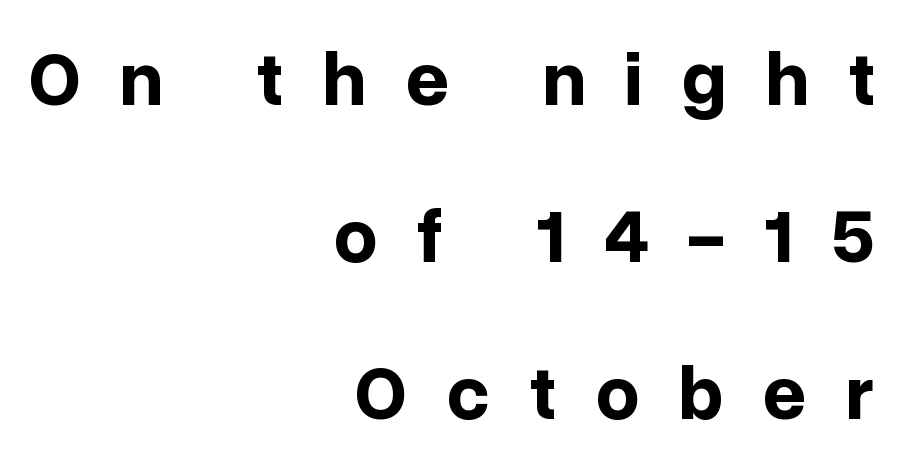
The image shows 77 px bold sans-serif type, upright; set right-aligned, loose line spacing (2.04x), unusually wide letter spacing (+0.5 em), not underlined; low stroke contrast and a medium x-height.
